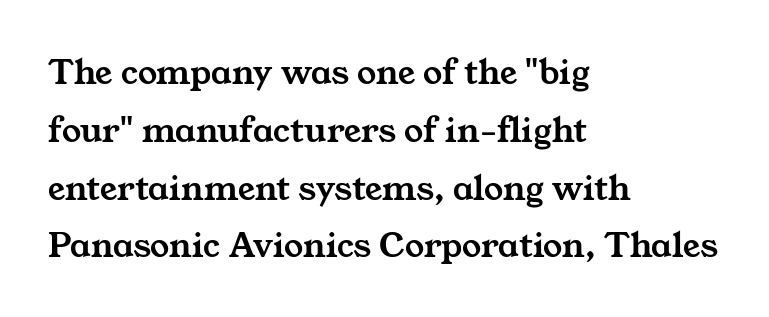
The image shows 38 px wide serif type; set left-aligned, normal line spacing (1.52x), normal letter spacing, not underlined; medium stroke contrast and a medium x-height.
